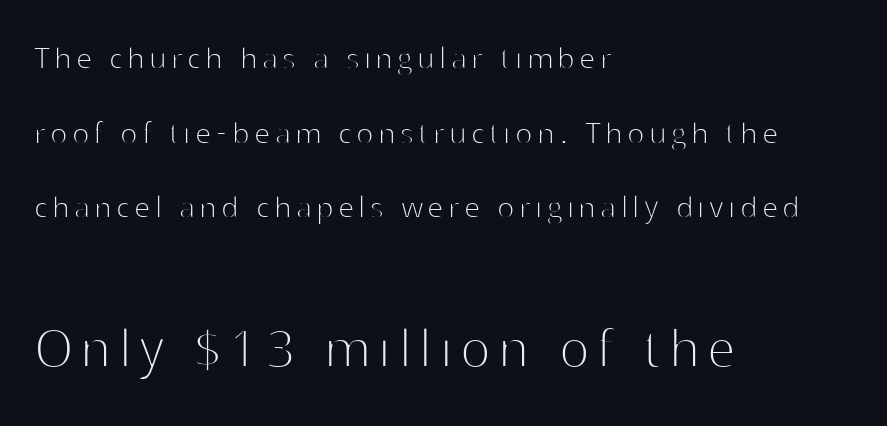
The image shows 63 px thin sans-serif type, upright; set left-aligned, loose line spacing (2.07x), not underlined; the second (bottom) block is 1.75x larger; high stroke contrast and a medium x-height.
